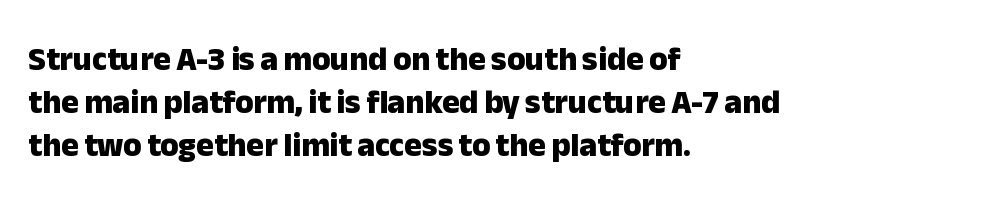
The rendering shows plain stroke endings on the letterforms — a sans-serif design. Horizontal alignment here is leftward, the default for most running prose. In terms of posture, this sample is upright. Successive baselines arrive at the customary interval. The letters advance in unequal steps, a hallmark of proportional type.
